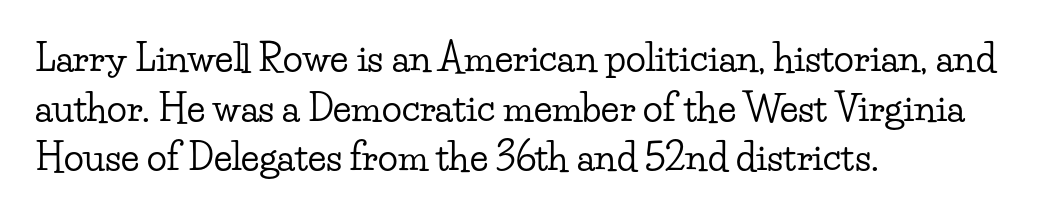
Q: Is the text italic (slanted)? A: No, it is upright.
Q: Is the typeface a serif or a sans-serif typeface? A: Serif.
Q: Is the text underlined? A: No.
Q: How is the paragraph aligned? A: Left-aligned.
Q: Is the spacing between letters normal or unusually wide? A: Normal.
Q: Is the spacing between lines tight, normal or loose? A: Normal.
Q: Width (condensed, normal, or wide)? A: Wide.
Q: Stroke contrast? A: Low.
Q: x-height? A: Small.
Q: Monospaced? A: No.
